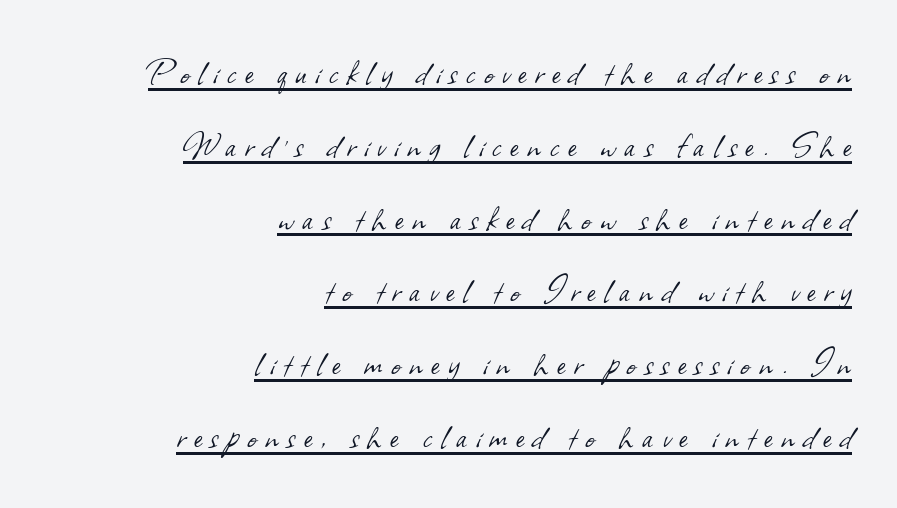
Between one letter and the next there's a generous, obvious gap. Stems here are at most as thick as an everyday book face. Classification — sans serif. A continuous stroke trails under the words, as in a hyperlink. Varying glyph widths throughout — classic text-font behaviour. The paragraph shown leans on its right margin.
